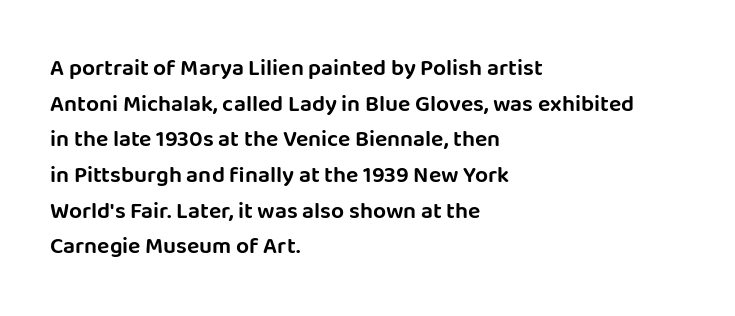
{"italic": "no", "underline": "no", "align": "left", "line_spacing": "normal", "line_spacing_ratio": 1.55, "letter_spacing": "normal", "letter_spacing_em": 0.0, "glyph_px": 23}
